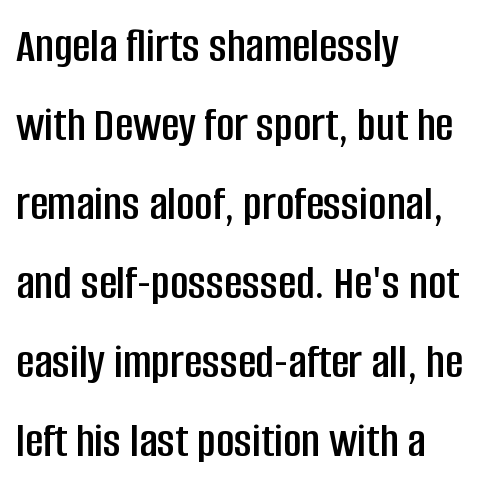
{"serif": "no", "italic": "no", "width": "condensed", "stroke_contrast": "low", "x_height": "large", "monospaced": "no", "underline": "no", "align": "left", "line_spacing": "normal", "line_spacing_ratio": 1.58, "letter_spacing": "normal", "letter_spacing_em": 0.0, "glyph_px": 50}
